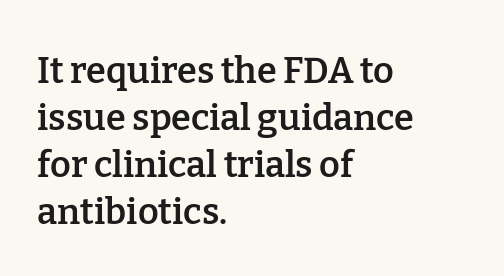
{"serif": "yes", "italic": "no", "bold": "semi", "weight": "semibold", "width": "normal", "stroke_contrast": "low", "x_height": "medium", "monospaced": "no", "underline": "no", "align": "left", "line_spacing": "normal", "line_spacing_ratio": 1.31, "letter_spacing": "normal", "letter_spacing_em": 0.0, "glyph_px": 36}
